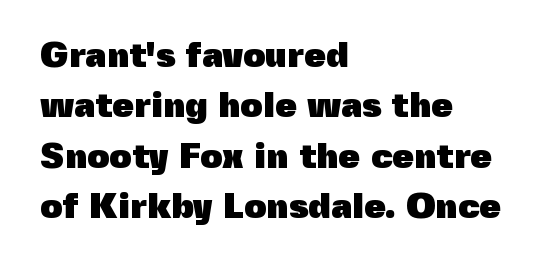
The image shows 35 px heavy sans-serif type, upright; set left-aligned, normal line spacing (1.44x), normal letter spacing, not underlined; a medium x-height.
